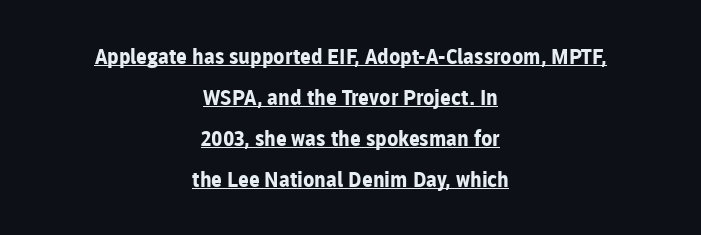
Q: Is the text bold? A: Yes.
Q: Is the text italic (slanted)? A: No, it is upright.
Q: Is the text underlined? A: Yes.
Q: How is the paragraph aligned? A: Centered.
Q: Is the spacing between letters normal or unusually wide? A: Normal.
Q: Is the spacing between lines tight, normal or loose? A: Loose.
